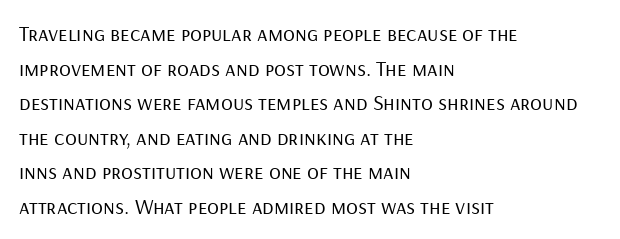
{"italic": "no", "bold": "no", "underline": "no", "align": "left", "line_spacing": "normal", "line_spacing_ratio": 1.57, "letter_spacing": "normal", "letter_spacing_em": 0.0, "glyph_px": 22}
